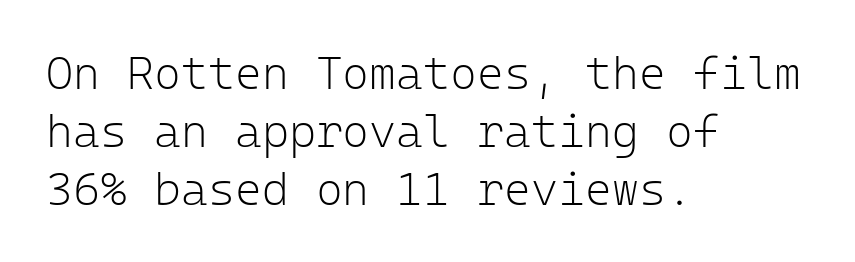
{"serif": "no", "italic": "no", "bold": "no", "weight": "light", "width": "normal", "stroke_contrast": "low", "x_height": "medium", "monospaced": "yes", "underline": "no", "align": "left", "line_spacing": "normal", "line_spacing_ratio": 1.26, "letter_spacing": "normal", "letter_spacing_em": 0.0, "glyph_px": 46}
